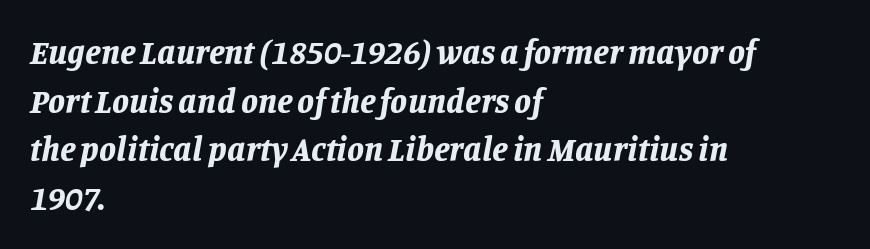
The image shows 34 px bold type, italic (leaning right); set left-aligned, normal line spacing (1.43x), normal letter spacing, not underlined; low stroke contrast and a large x-height.
